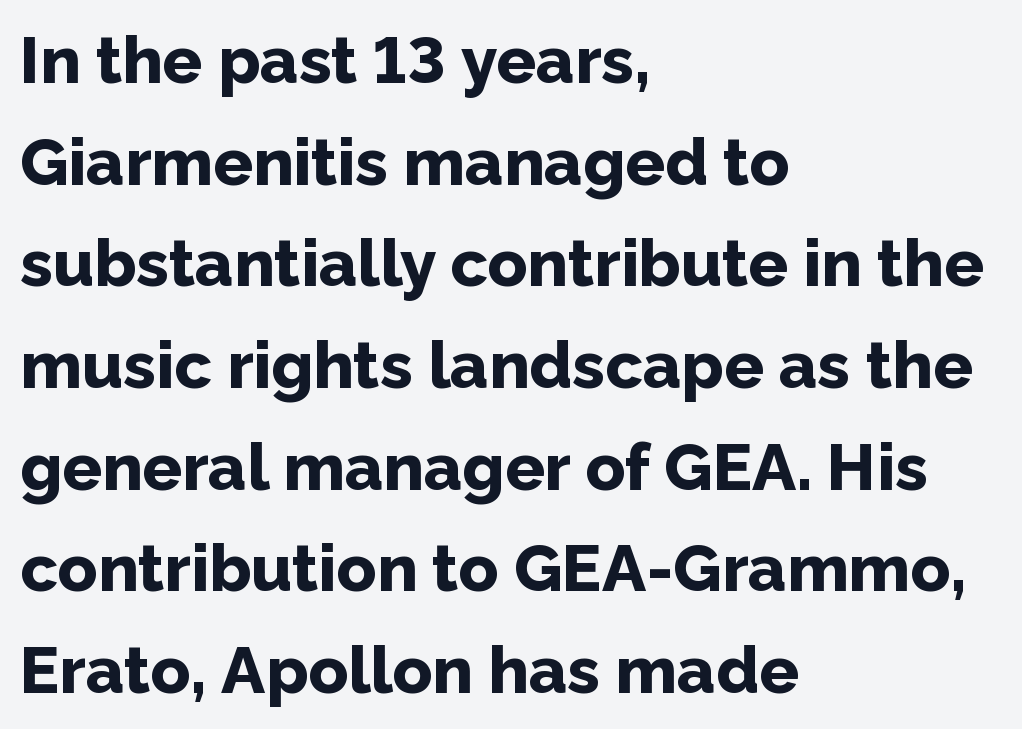
Q: Is the text bold? A: Yes.
Q: Is the text italic (slanted)? A: No, it is upright.
Q: Is the typeface a serif or a sans-serif typeface? A: Sans-serif.
Q: Is the text underlined? A: No.
Q: How is the paragraph aligned? A: Left-aligned.
Q: Is the spacing between letters normal or unusually wide? A: Normal.
Q: Is the spacing between lines tight, normal or loose? A: Normal.
Q: Width (condensed, normal, or wide)? A: Normal.
Q: Stroke contrast? A: Low.
Q: x-height? A: Medium.
Q: Monospaced? A: No.
